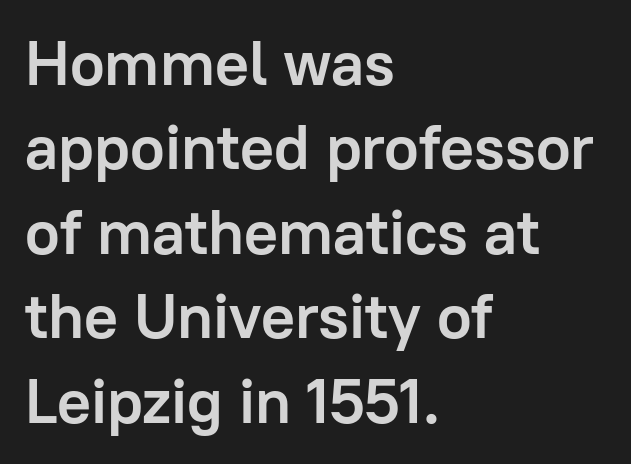
The image shows 63 px semibold sans-serif type, upright; set left-aligned, normal line spacing (1.34x), normal letter spacing, not underlined; low stroke contrast and a medium x-height.
